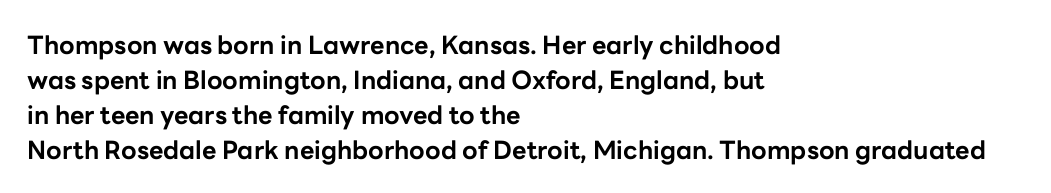
{"italic": "no", "bold": "yes", "underline": "no", "align": "left", "line_spacing": "normal", "line_spacing_ratio": 1.4, "letter_spacing": "normal", "letter_spacing_em": 0.0, "glyph_px": 25}
